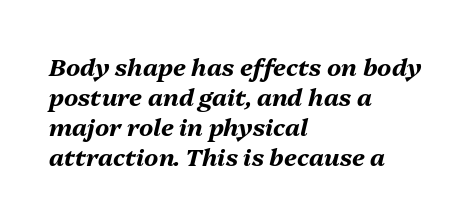
Look at the tracking — it's just the regular setting, nothing added. The whole block is typeset with a tilt. A student would call this left alignment; a typographer would say flush left, rag right. Pretty heavy lettering here — definitely bold. Interline gaps are of average width in this sample. The glyphs are unaccompanied by any horizontal stroke below them.
